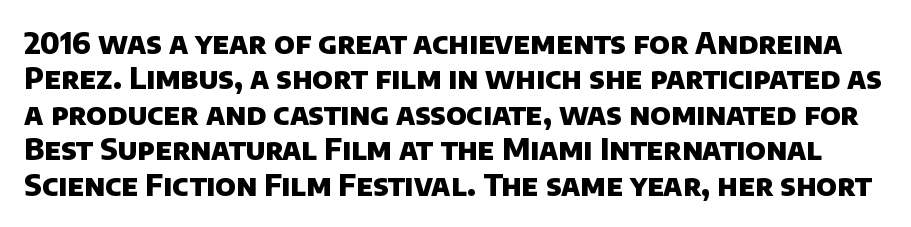
{"serif": "no", "bold": "yes", "weight": "heavy", "width": "normal", "stroke_contrast": "low", "x_height": "large", "monospaced": "no", "underline": "no", "line_spacing_ratio": 1.22, "letter_spacing": "normal", "letter_spacing_em": 0.0, "glyph_px": 29}
